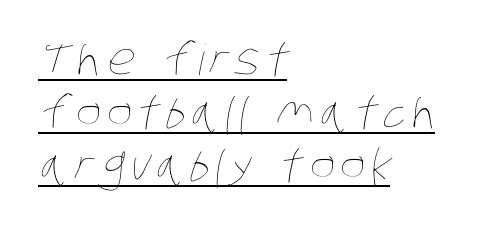
{"bold": "no", "weight": "thin", "width": "condensed", "stroke_contrast": "low", "x_height": "large", "monospaced": "no", "underline": "yes", "align": "left", "line_spacing_ratio": 1.23, "glyph_px": 43}
